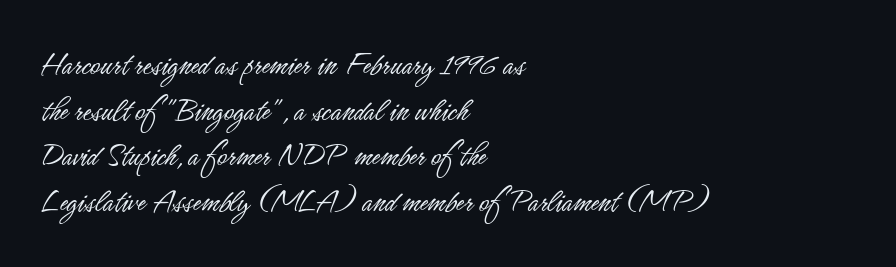
The image shows 34 px light, condensed sans-serif type; set left-aligned, normal line spacing (1.34x), normal letter spacing, not underlined; low stroke contrast and a small x-height.
